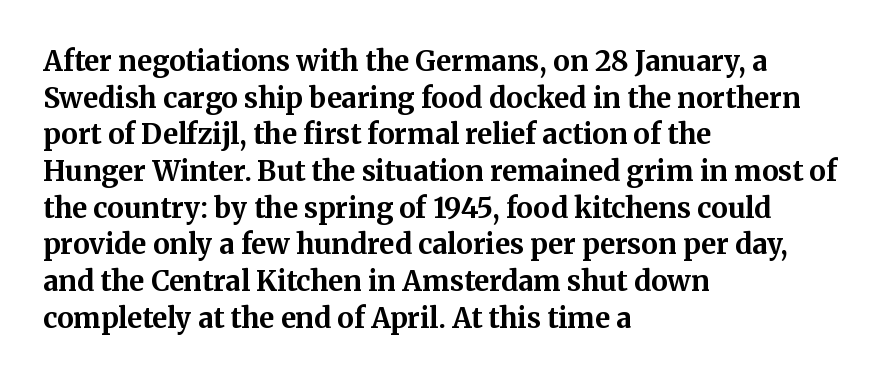
Q: Is the text bold? A: Yes.
Q: Is the text italic (slanted)? A: No, it is upright.
Q: Is the typeface a serif or a sans-serif typeface? A: Serif.
Q: Is the text underlined? A: No.
Q: How is the paragraph aligned? A: Left-aligned.
Q: Is the spacing between letters normal or unusually wide? A: Normal.
Q: Is the spacing between lines tight, normal or loose? A: Normal.
Q: Width (condensed, normal, or wide)? A: Normal.
Q: Stroke contrast? A: Medium.
Q: x-height? A: Medium.
Q: Monospaced? A: No.
